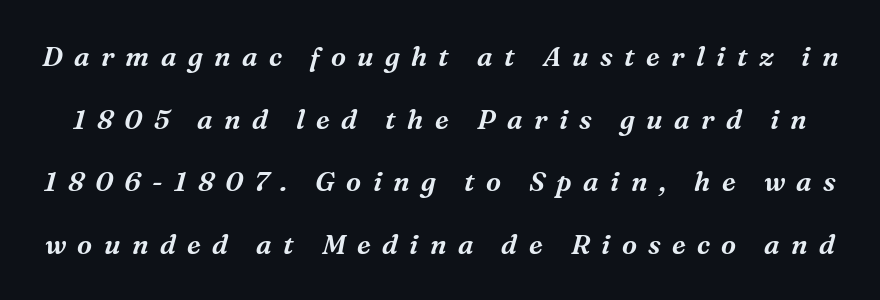
The image shows 27 px text type, italic (leaning right); set loose line spacing (2.32x), unusually wide letter spacing (+0.42 em), not underlined.
